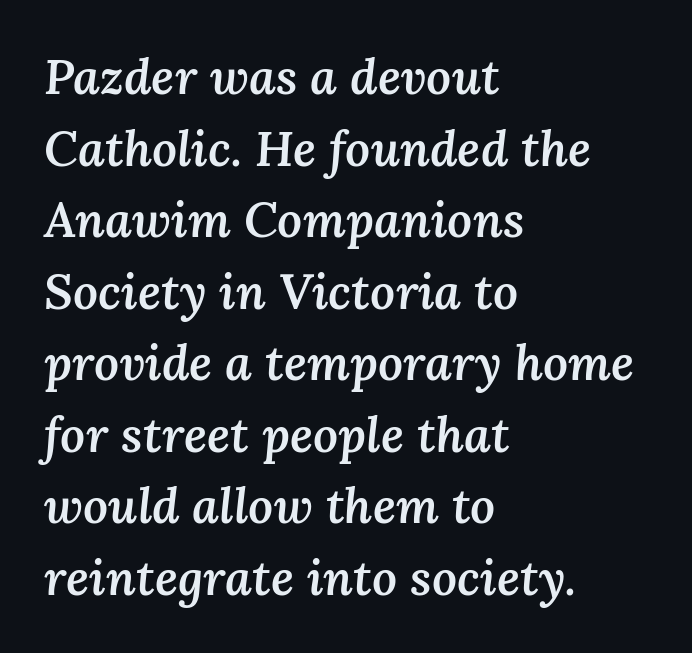
The image shows 49 px semibold type, italic (leaning right); set left-aligned, normal line spacing (1.46x), normal letter spacing, not underlined; medium stroke contrast and a medium x-height.
